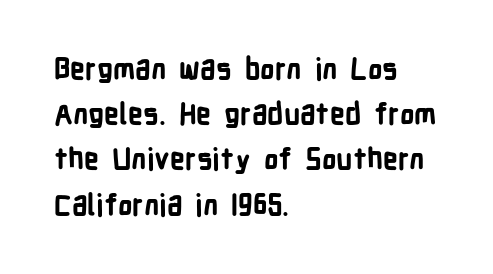
Type without underlining. Caption: multi-line text, flush left, ragged right. One glance says typical: line gaps are just what's usual. Character widths vary here, with narrow letters taking less room than wide ones. This rendering employs a face without finishing strokes, i.e., a sans-serif.
